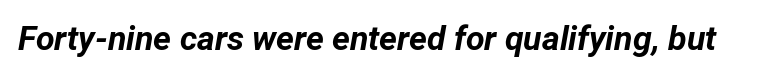
The image shows 34 px bold type, italic (leaning right); set normal letter spacing, not underlined; low stroke contrast and a medium x-height.
